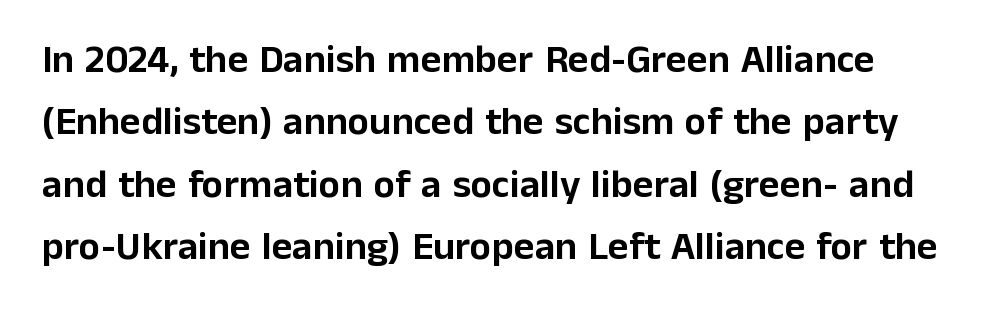
The vertical gap from one line to the next is medium. Type without underlining. A typesetter would call this proportional, since set widths differ per character. Does the type have serifs? No, each stem ends abruptly.
